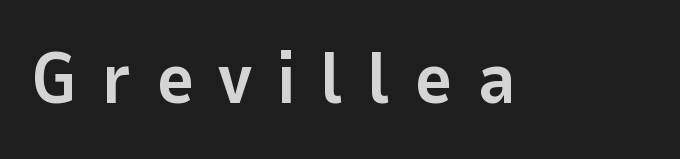
The image shows 72 px bold sans-serif type, upright; set unusually wide letter spacing (+0.34 em), not underlined; low stroke contrast and a medium x-height.
